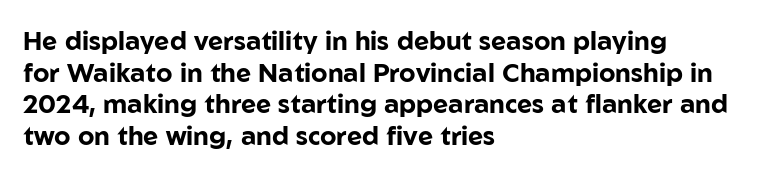
The image shows 26 px bold type, upright; set left-aligned, line spacing 1.22x, normal letter spacing, not underlined.
